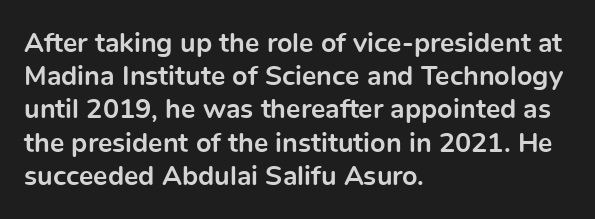
The image shows 27 px bold type, upright; set left-aligned, line spacing 1.23x, normal letter spacing, not underlined.
